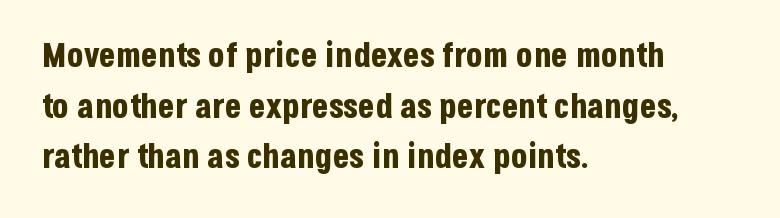
The image shows 34 px bold, condensed sans-serif type, upright; set left-aligned, normal line spacing (1.49x), normal letter spacing, not underlined; low stroke contrast and a large x-height.
